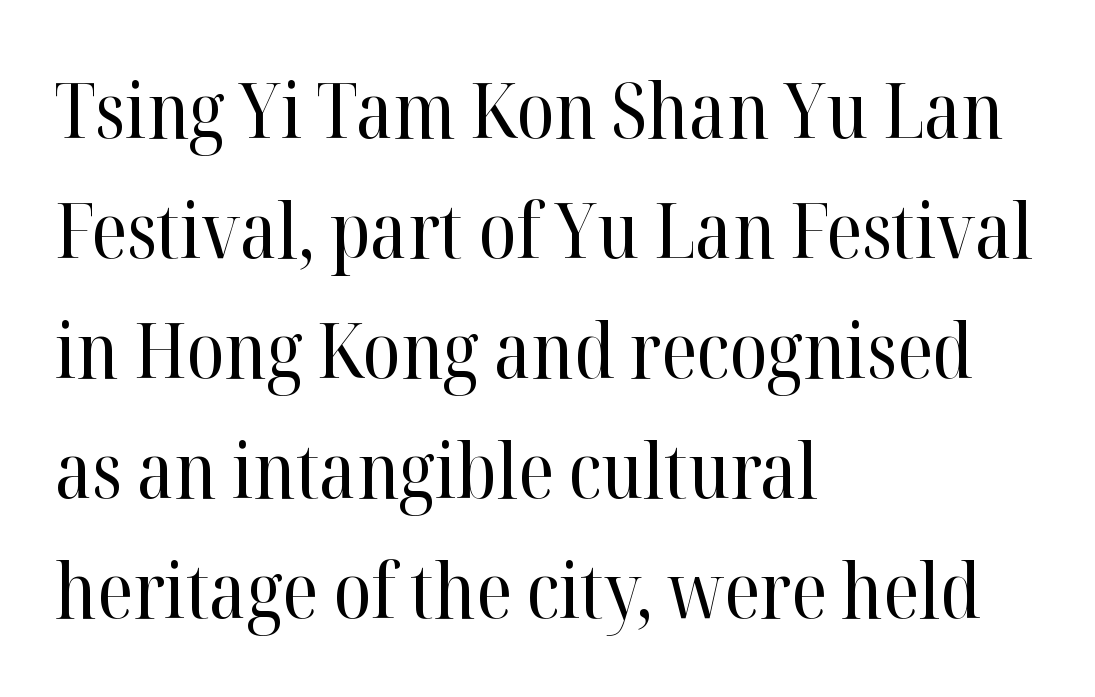
{"serif": "yes", "italic": "no", "bold": "no", "weight": "regular", "width": "normal", "stroke_contrast": "high", "x_height": "medium", "monospaced": "no", "underline": "no", "align": "left", "line_spacing": "normal", "line_spacing_ratio": 1.56, "letter_spacing": "normal", "letter_spacing_em": 0.0, "glyph_px": 77}
